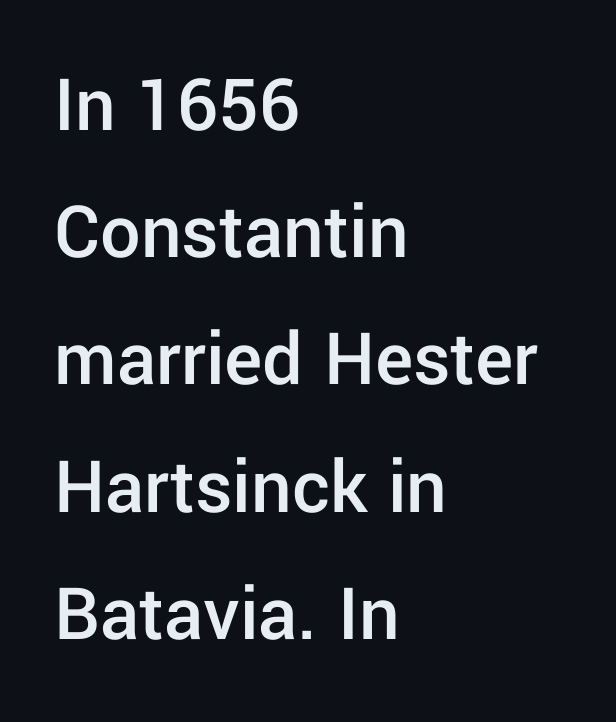
{"serif": "no", "italic": "no", "bold": "semi", "weight": "semibold", "width": "normal", "stroke_contrast": "low", "x_height": "medium", "monospaced": "no", "underline": "no", "align": "left", "line_spacing": "normal", "line_spacing_ratio": 1.59, "letter_spacing": "normal", "letter_spacing_em": 0.0, "glyph_px": 80}
